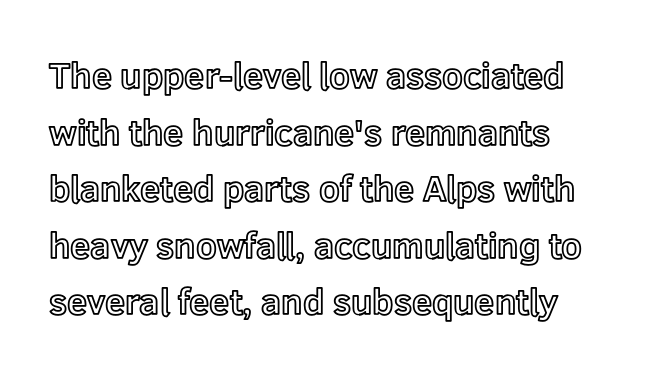
The rag falls on the right side of this text block. The lettering holds an erect, upright posture throughout. The face used here is proportionally spaced, like ordinary book or web type. This sample uses plain, unmodified letter spacing.
